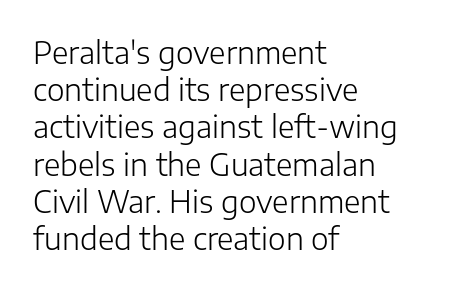
The image shows 30 px light sans-serif type, upright; set left-aligned, line spacing 1.24x, normal letter spacing, not underlined; low stroke contrast and a medium x-height.
